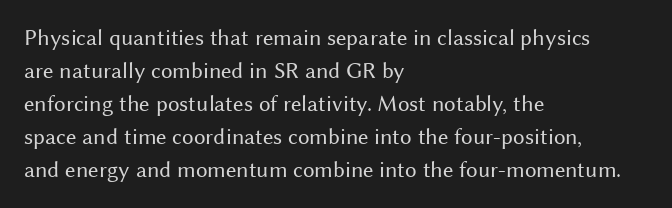
Q: Is the text bold? A: No.
Q: Is the text italic (slanted)? A: No, it is upright.
Q: Is the text underlined? A: No.
Q: How is the paragraph aligned? A: Left-aligned.
Q: Is the spacing between letters normal or unusually wide? A: Normal.
Q: Is the spacing between lines tight, normal or loose? A: Normal.
